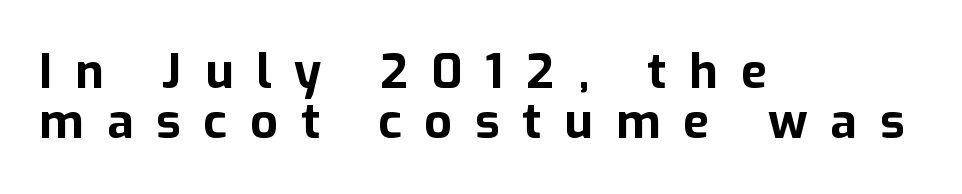
{"serif": "no", "italic": "no", "bold": "yes", "weight": "bold", "width": "normal", "stroke_contrast": "low", "x_height": "medium", "monospaced": "no", "underline": "no", "align": "left", "line_spacing": "tight", "line_spacing_ratio": 1.05, "letter_spacing": "wide", "letter_spacing_em": 0.48, "glyph_px": 48}
